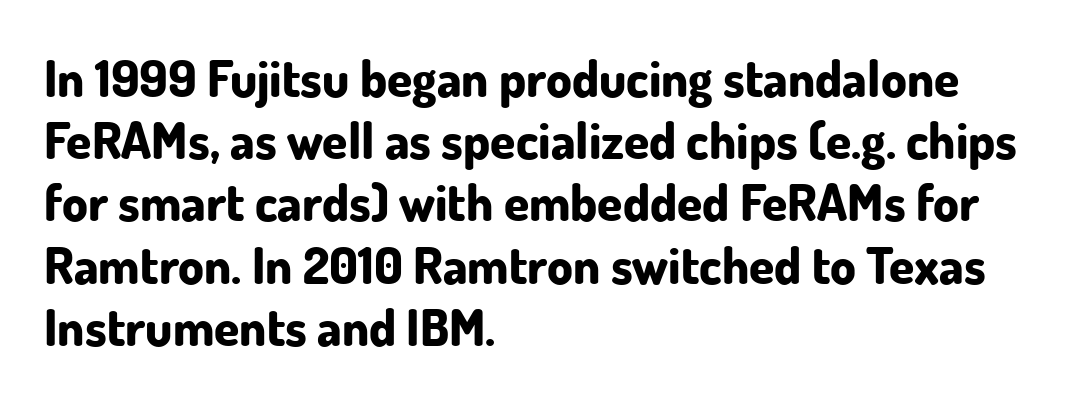
The image shows 51 px bold sans-serif type, upright; set left-aligned, line spacing 1.22x, normal letter spacing, not underlined; low stroke contrast and a small x-height.
